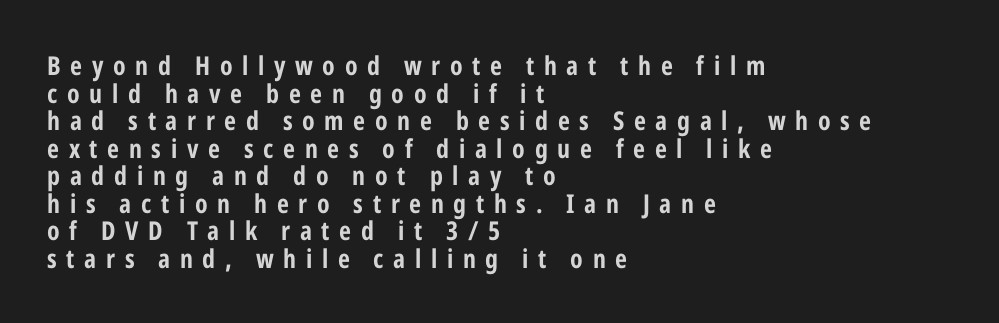
{"italic": "no", "bold": "yes", "underline": "no", "align": "left", "line_spacing": "tight", "line_spacing_ratio": 1.06, "letter_spacing": "wide", "letter_spacing_em": 0.37, "glyph_px": 26}
